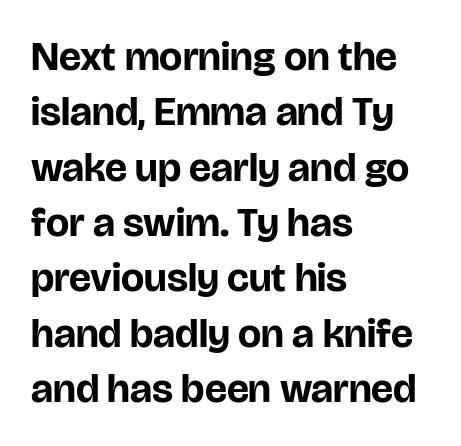
Q: Is the text bold? A: Yes.
Q: Is the text italic (slanted)? A: No, it is upright.
Q: Is the typeface a serif or a sans-serif typeface? A: Sans-serif.
Q: Is the text underlined? A: No.
Q: How is the paragraph aligned? A: Left-aligned.
Q: Is the spacing between letters normal or unusually wide? A: Normal.
Q: Is the spacing between lines tight, normal or loose? A: Normal.
Q: Width (condensed, normal, or wide)? A: Normal.
Q: Stroke contrast? A: Low.
Q: x-height? A: Large.
Q: Monospaced? A: No.
